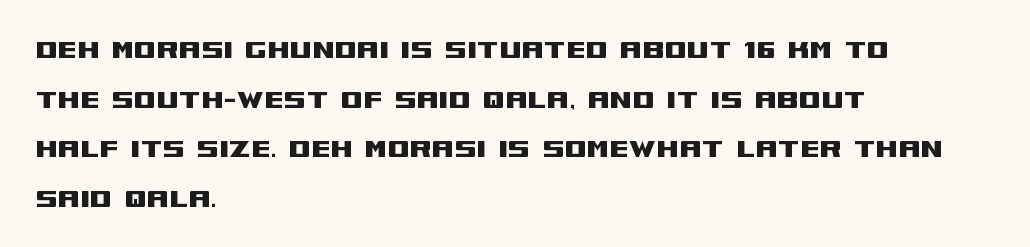
Q: Is the text italic (slanted)? A: No, it is upright.
Q: Is the typeface a serif or a sans-serif typeface? A: Sans-serif.
Q: Is the text underlined? A: No.
Q: How is the paragraph aligned? A: Left-aligned.
Q: Is the spacing between letters normal or unusually wide? A: Normal.
Q: Is the spacing between lines tight, normal or loose? A: Normal.
Q: Width (condensed, normal, or wide)? A: Wide.
Q: Stroke contrast? A: Medium.
Q: x-height? A: Large.
Q: Monospaced? A: No.
